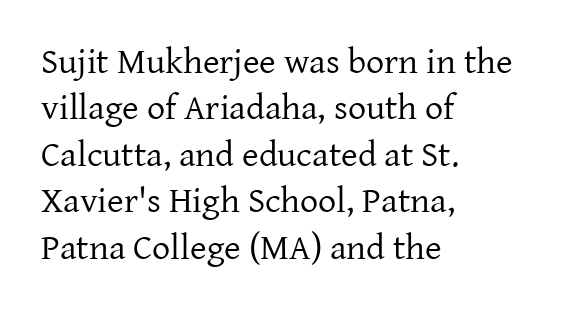
These lines were composed using upright roman letters. Do the characters align in a grid? No, the font is proportional. The font family rendered here belongs to the serif group. No heavy texture on the line: the type isn't bold. Rows of type keep a routine distance in the vertical direction. Tracking here is standard; glyphs follow each other at the usual distance.
